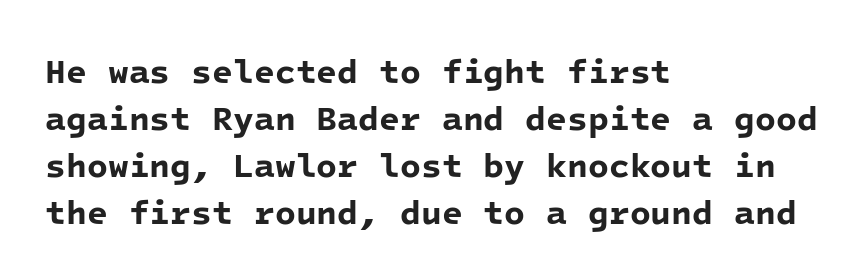
The image shows 34 px bold sans-serif type, monospaced; set left-aligned, normal line spacing (1.38x), normal letter spacing, not underlined; low stroke contrast and a medium x-height.
